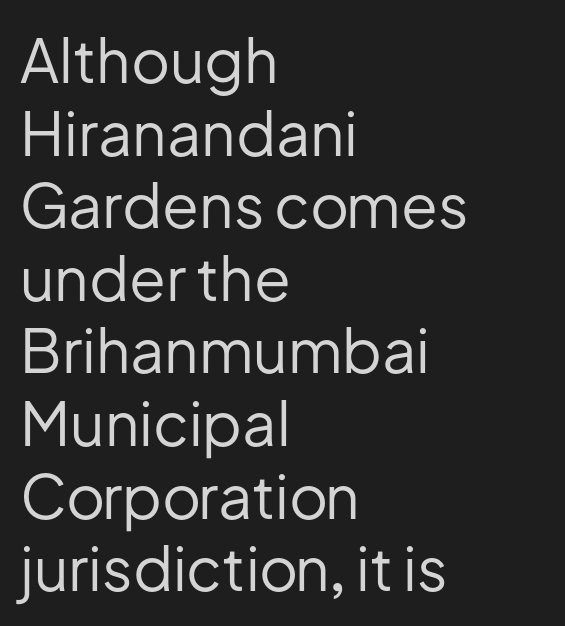
{"serif": "no", "italic": "no", "bold": "no", "weight": "regular", "width": "normal", "stroke_contrast": "low", "x_height": "medium", "monospaced": "no", "underline": "no", "align": "left", "line_spacing_ratio": 1.21, "letter_spacing": "normal", "letter_spacing_em": 0.0, "glyph_px": 60}
